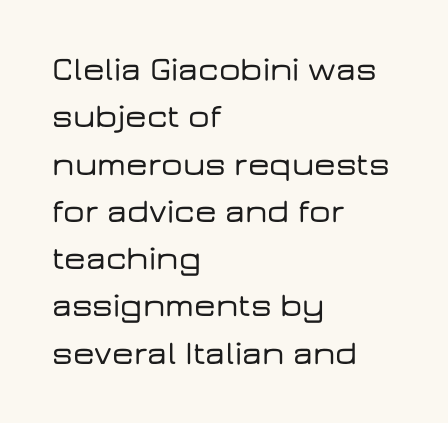
{"serif": "no", "italic": "no", "width": "wide", "stroke_contrast": "low", "x_height": "medium", "monospaced": "no", "underline": "no", "align": "left", "line_spacing": "normal", "line_spacing_ratio": 1.39, "letter_spacing": "normal", "letter_spacing_em": 0.0, "glyph_px": 34}
